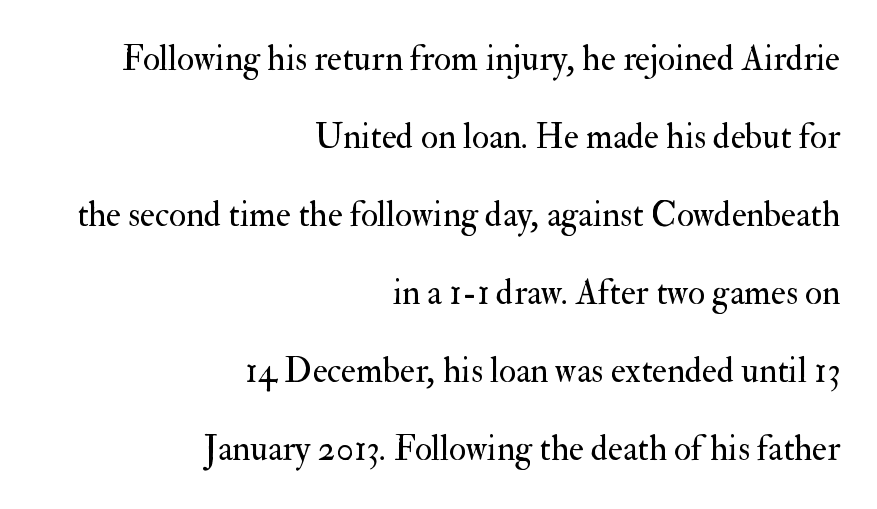
The face looks like a standard text weight, possibly lighter. The typography opts for an upright posture over an oblique one. What stands out about the letter spacing? Nothing — it is the standard amount. The paragraph has a hard right edge and a soft left edge. The zone under the glyphs is completely vacant. Proportional: the letters do not fall into vertical columns.
